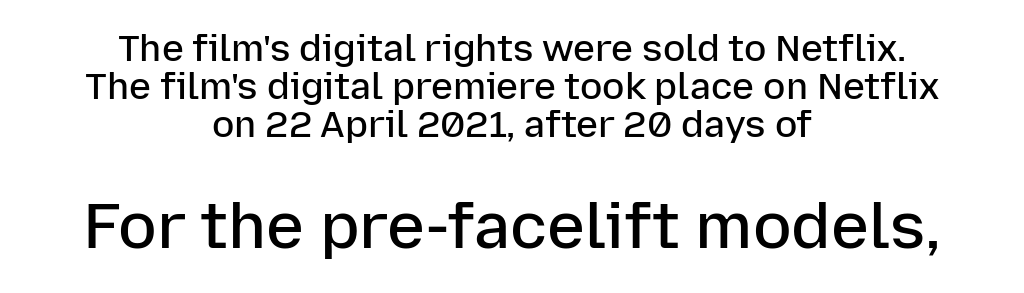
Q: Is the text bold? A: Semi-bold.
Q: Is the text italic (slanted)? A: No, it is upright.
Q: Is the typeface a serif or a sans-serif typeface? A: Sans-serif.
Q: Is the text underlined? A: No.
Q: How is the paragraph aligned? A: Centered.
Q: Is the spacing between letters normal or unusually wide? A: Normal.
Q: Is the spacing between lines tight, normal or loose? A: Tight.
Q: Which block of text is set in a larger size, the first (top) or the second (bottom)? A: The second (bottom) one.
Q: Width (condensed, normal, or wide)? A: Normal.
Q: Stroke contrast? A: Low.
Q: x-height? A: Medium.
Q: Monospaced? A: No.
